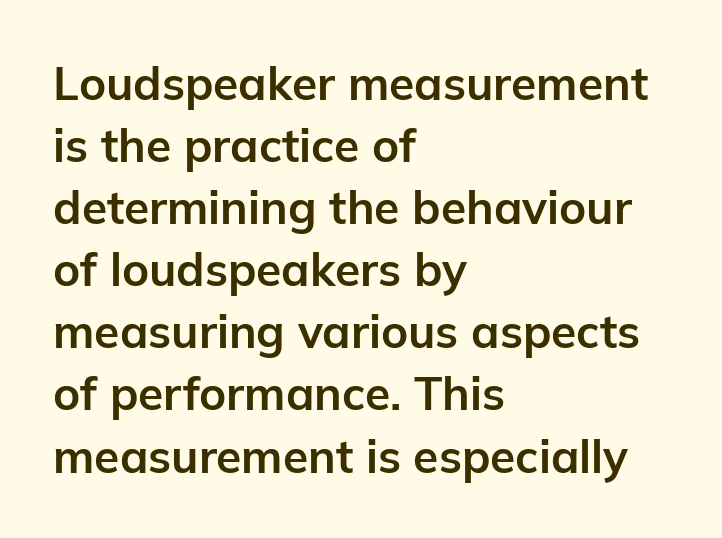
Leftover space on each line is placed entirely after the last word. Strokes here are thick enough to call this a true bold. Is there any slant? The stems are plumb. Honestly, there is no underline to notice here at all.
